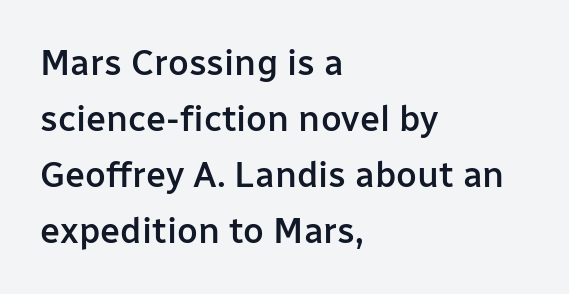
The rendering uses natural spacing where letterforms have individual widths. The passage is arranged the way most books set body copy — flush left. The letters are semibold — heavier than regular but short of a full bold. Tracking here is standard; glyphs follow each other at the usual distance. The foot of each line stays bare and open.
